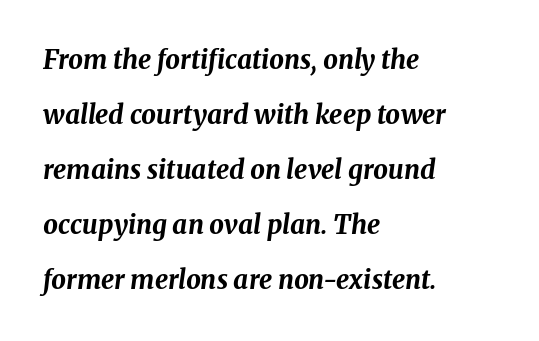
{"italic": "yes", "lean": "right", "slant_degrees": 8, "bold": "yes", "underline": "no", "align": "left", "line_spacing": "loose", "line_spacing_ratio": 2.12, "letter_spacing": "normal", "letter_spacing_em": 0.0, "glyph_px": 26}
